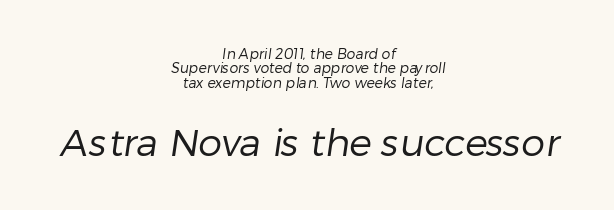
Q: Is the text bold? A: No.
Q: Is the typeface a serif or a sans-serif typeface? A: Sans-serif.
Q: Is the text underlined? A: No.
Q: How is the paragraph aligned? A: Centered.
Q: Is the spacing between letters normal or unusually wide? A: Normal.
Q: Is the spacing between lines tight, normal or loose? A: Tight.
Q: Which block of text is set in a larger size, the first (top) or the second (bottom)? A: The second (bottom) one.
Q: Width (condensed, normal, or wide)? A: Normal.
Q: Stroke contrast? A: Low.
Q: x-height? A: Medium.
Q: Monospaced? A: No.
